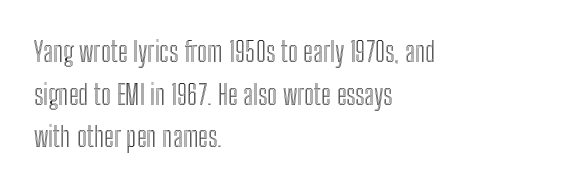
Q: Is the text italic (slanted)? A: No, it is upright.
Q: Is the text underlined? A: No.
Q: How is the paragraph aligned? A: Left-aligned.
Q: Is the spacing between letters normal or unusually wide? A: Normal.
Q: Is the spacing between lines tight, normal or loose? A: Normal.
Q: Width (condensed, normal, or wide)? A: Condensed.
Q: x-height? A: Medium.
Q: Monospaced? A: No.
